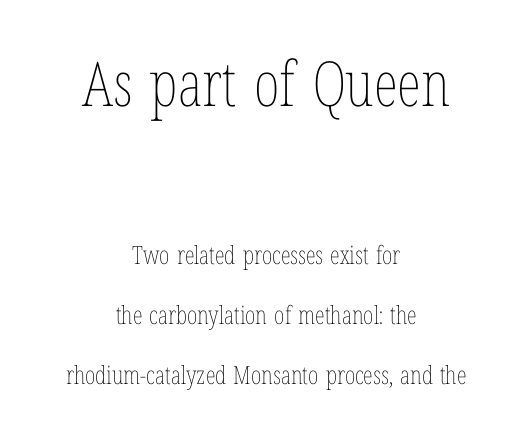
The rendering uses natural spacing where letterforms have individual widths. The font sits on the lighter half of the weight spectrum, regular included. The line texture is even and compact thanks to regular tracking. Underlining? Definitely not there. The lines in this sample share a center point and differ in where they start and stop. Scale decreases going downward across the two blocks.
